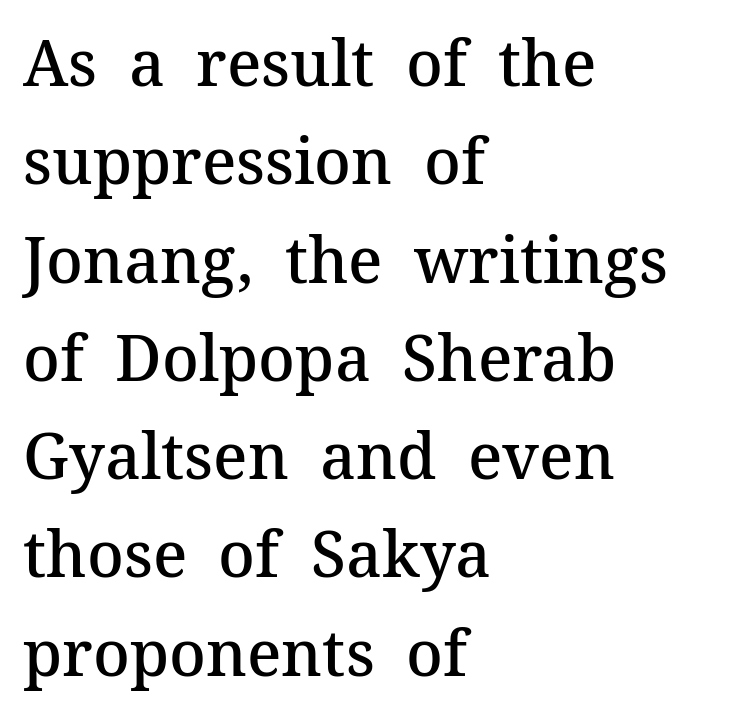
Q: Is the text bold? A: Semi-bold.
Q: Is the text italic (slanted)? A: No, it is upright.
Q: Is the typeface a serif or a sans-serif typeface? A: Serif.
Q: Is the text underlined? A: No.
Q: How is the paragraph aligned? A: Left-aligned.
Q: Is the spacing between letters normal or unusually wide? A: Normal.
Q: Is the spacing between lines tight, normal or loose? A: Normal.
Q: Width (condensed, normal, or wide)? A: Normal.
Q: Stroke contrast? A: Medium.
Q: x-height? A: Medium.
Q: Monospaced? A: No.
